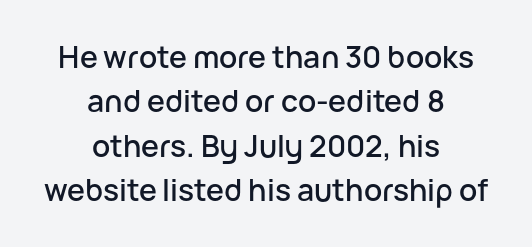
Regular leading. Leftover space on each line is divided equally before and after the words. Proportional: the letters do not fall into vertical columns. The glyphs in this specimen are sans serif.
